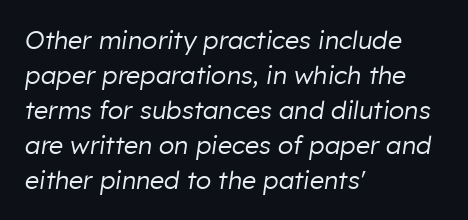
{"italic": "yes", "lean": "right", "slant_degrees": 8, "bold": "no", "underline": "no", "align": "left", "line_spacing": "normal", "line_spacing_ratio": 1.4, "letter_spacing": "normal", "letter_spacing_em": 0.0, "glyph_px": 25}
